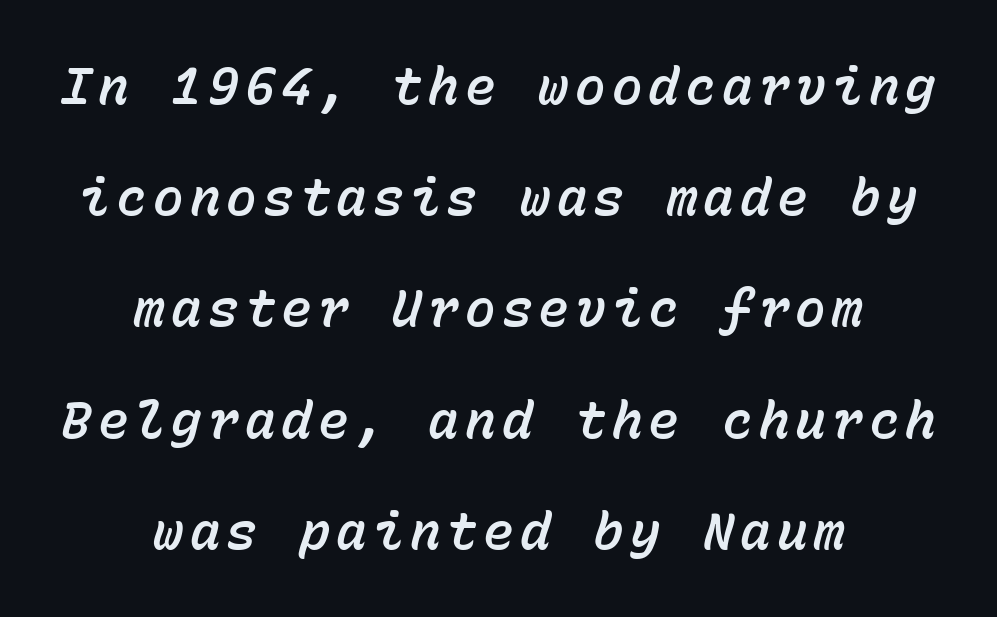
Anything drawn beneath the words? Only blank space. The specimen reads as italic at a glance. This sample is center-justified, so both line endings float freely. Line spacing here is loose. Every character here occupies the same horizontal width, giving the sample a typewriter-like rhythm.
